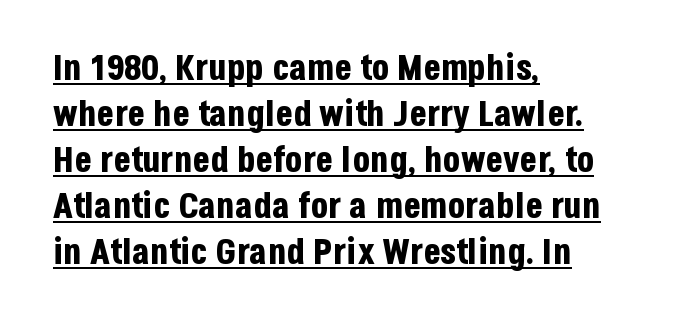
Q: Is the text bold? A: Yes.
Q: Is the text italic (slanted)? A: No, it is upright.
Q: Is the typeface a serif or a sans-serif typeface? A: Sans-serif.
Q: Is the text underlined? A: Yes.
Q: How is the paragraph aligned? A: Left-aligned.
Q: Is the spacing between letters normal or unusually wide? A: Normal.
Q: Is the spacing between lines tight, normal or loose? A: Normal.
Q: Width (condensed, normal, or wide)? A: Condensed.
Q: Stroke contrast? A: Low.
Q: x-height? A: Large.
Q: Monospaced? A: No.
